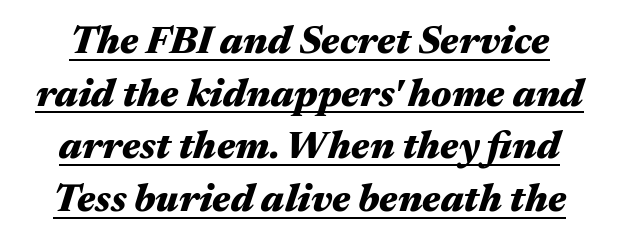
{"italic": "yes", "lean": "right", "slant_degrees": 17, "bold": "yes", "weight": "heavy", "width": "wide", "stroke_contrast": "medium", "x_height": "medium", "monospaced": "no", "underline": "yes", "line_spacing": "normal", "line_spacing_ratio": 1.35, "letter_spacing": "normal", "letter_spacing_em": 0.0, "glyph_px": 39}
